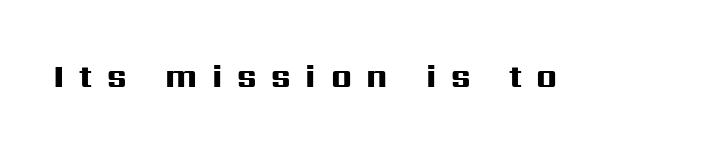
{"serif": "no", "italic": "no", "bold": "yes", "weight": "heavy", "width": "wide", "stroke_contrast": "high", "x_height": "medium", "monospaced": "no", "underline": "no", "letter_spacing": "wide", "letter_spacing_em": 0.46, "glyph_px": 32}
